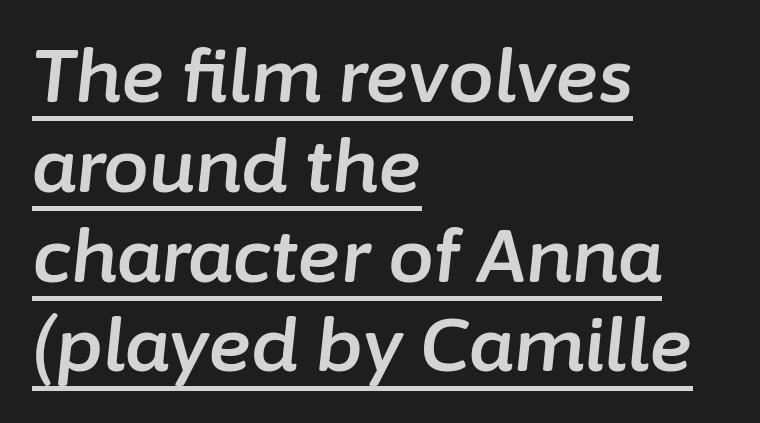
{"italic": "yes", "lean": "right", "slant_degrees": 6, "width": "normal", "stroke_contrast": "low", "x_height": "medium", "monospaced": "no", "underline": "yes", "align": "left", "line_spacing_ratio": 1.23, "letter_spacing": "normal", "letter_spacing_em": 0.0, "glyph_px": 73}
